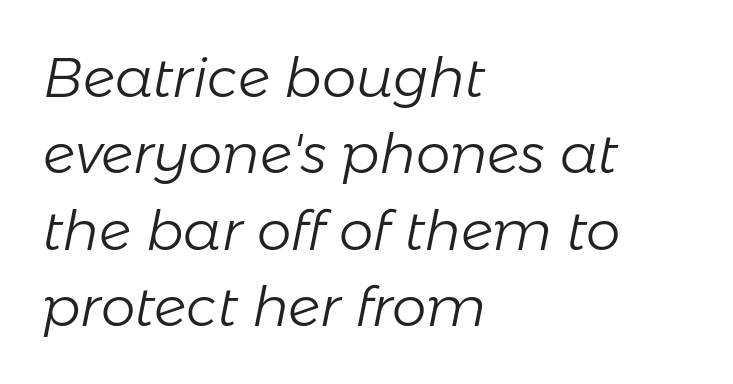
The image shows 55 px light type, italic (leaning right); set left-aligned, normal line spacing (1.39x), normal letter spacing, not underlined; low stroke contrast and a medium x-height.
